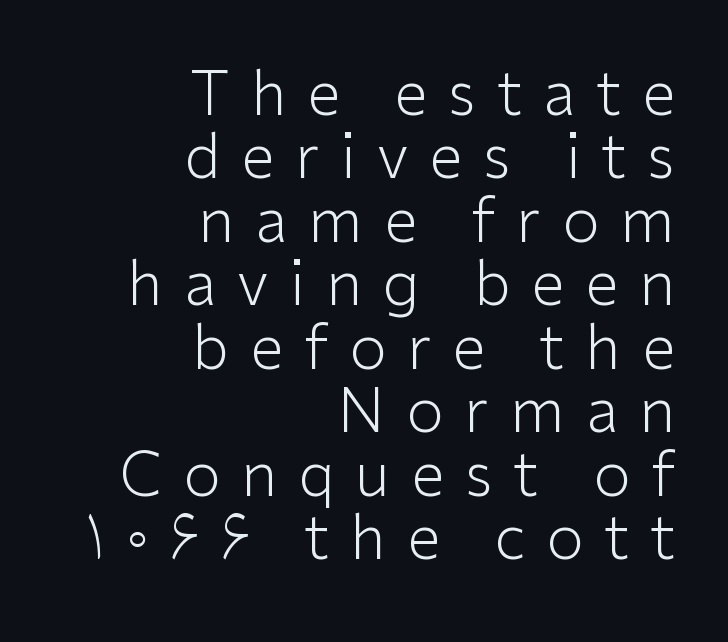
The image shows 61 px light sans-serif type, upright; set right-aligned, tight line spacing (1.04x), unusually wide letter spacing (+0.34 em), not underlined; low stroke contrast and a medium x-height.
